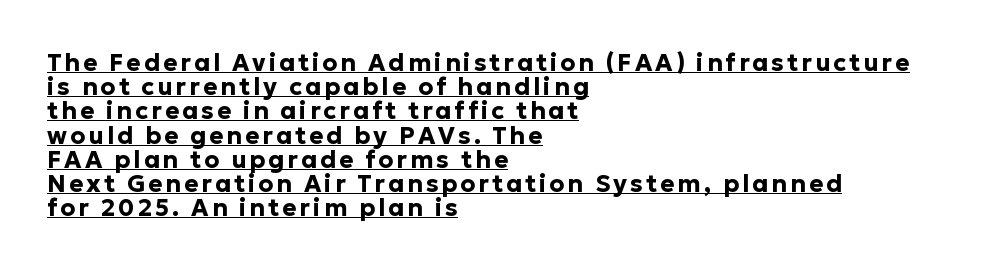
{"italic": "no", "bold": "yes", "underline": "yes", "align": "left", "line_spacing": "tight", "line_spacing_ratio": 1.01, "glyph_px": 24}
